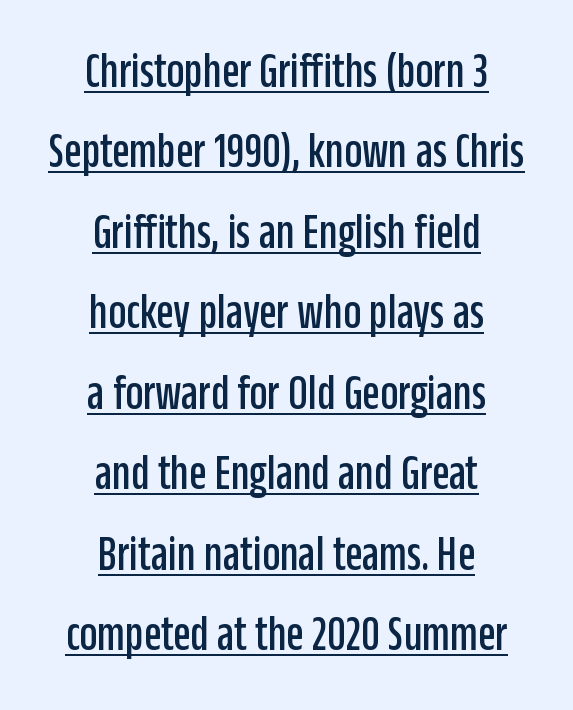
{"serif": "no", "italic": "no", "width": "condensed", "stroke_contrast": "low", "x_height": "large", "monospaced": "no", "underline": "yes", "align": "center", "line_spacing": "normal", "line_spacing_ratio": 1.61, "letter_spacing": "normal", "letter_spacing_em": 0.0, "glyph_px": 50}
